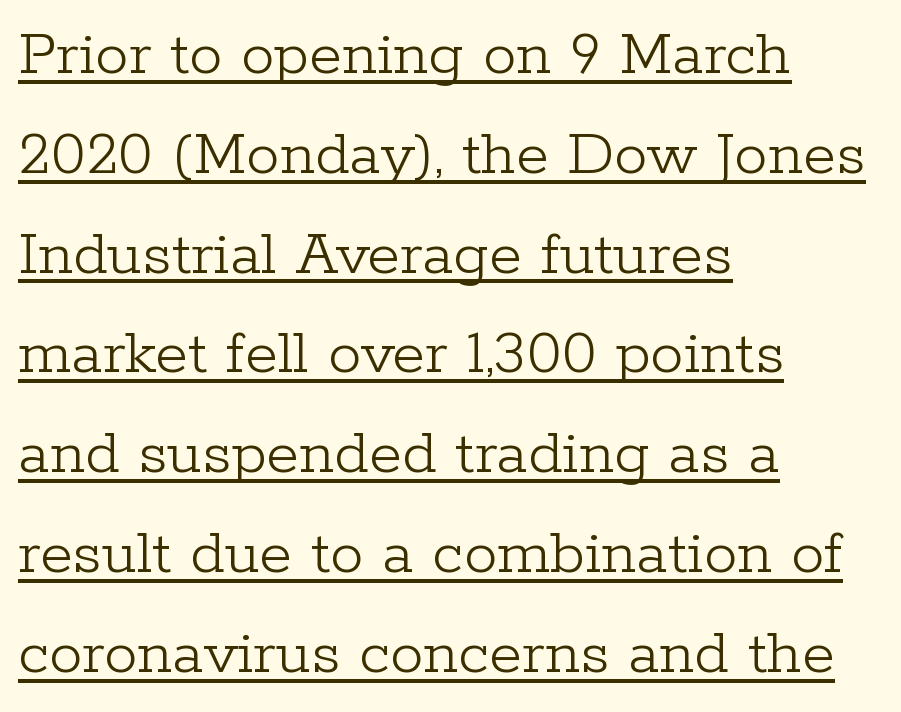
The image shows 67 px light serif type, upright; set left-aligned, normal line spacing (1.49x), normal letter spacing, underlined; low stroke contrast and a medium x-height.
